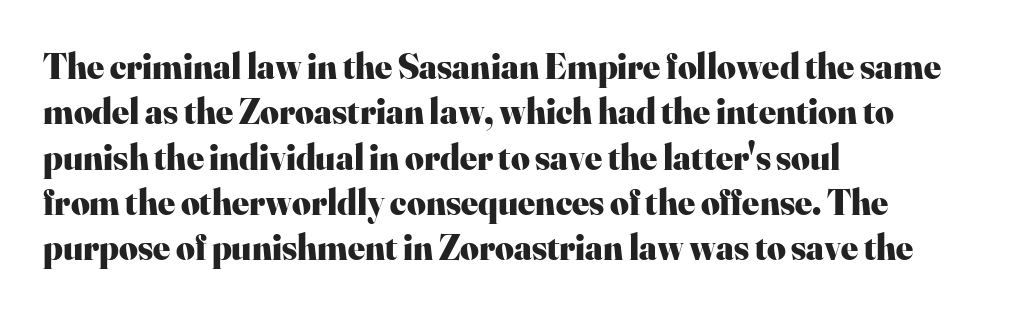
The image shows 36 px heavy serif type, upright; set left-aligned, normal line spacing (1.26x), normal letter spacing, not underlined; high stroke contrast and a small x-height.
